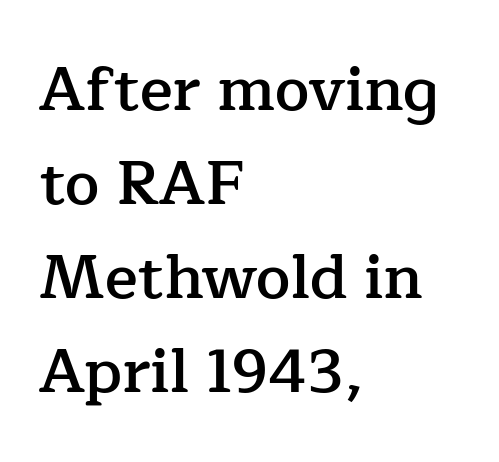
The image shows 61 px semibold serif type, upright; set left-aligned, normal line spacing (1.54x), normal letter spacing, not underlined; low stroke contrast and a medium x-height.
